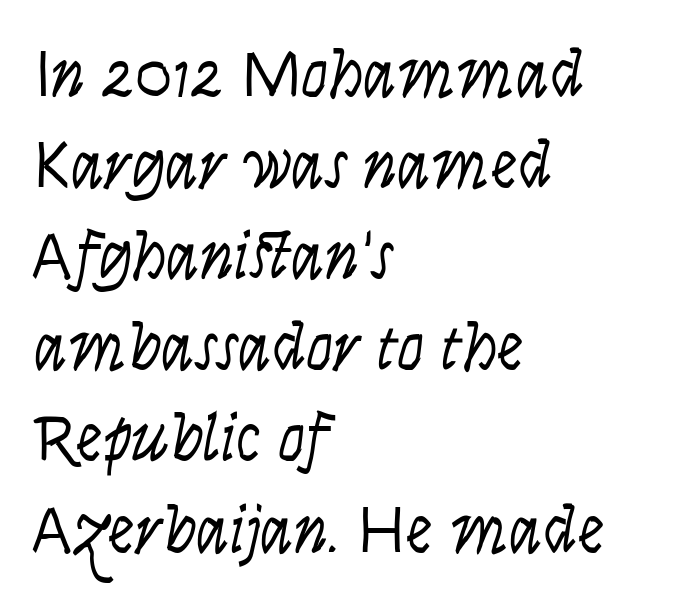
{"serif": "no", "bold": "no", "weight": "light", "width": "condensed", "stroke_contrast": "low", "x_height": "large", "monospaced": "no", "underline": "no", "align": "left", "line_spacing": "normal", "line_spacing_ratio": 1.36, "letter_spacing": "normal", "letter_spacing_em": 0.0, "glyph_px": 67}
